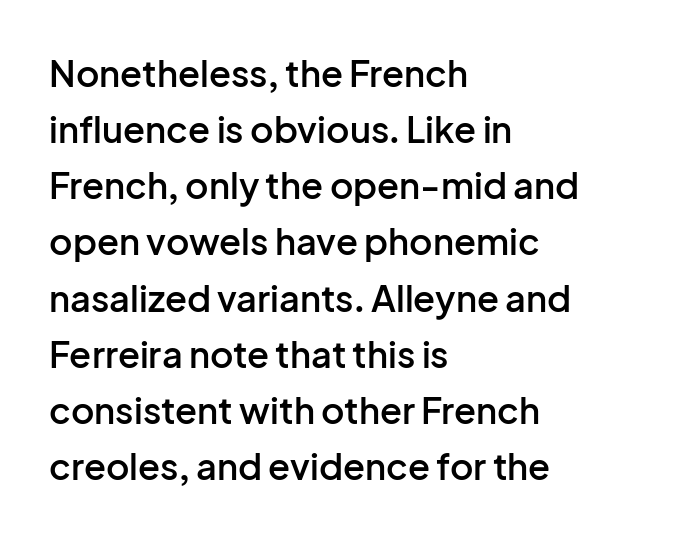
Q: Is the text bold? A: Semi-bold.
Q: Is the text italic (slanted)? A: No, it is upright.
Q: Is the typeface a serif or a sans-serif typeface? A: Sans-serif.
Q: Is the text underlined? A: No.
Q: How is the paragraph aligned? A: Left-aligned.
Q: Is the spacing between letters normal or unusually wide? A: Normal.
Q: Is the spacing between lines tight, normal or loose? A: Normal.
Q: Width (condensed, normal, or wide)? A: Normal.
Q: Stroke contrast? A: Low.
Q: x-height? A: Medium.
Q: Monospaced? A: No.
